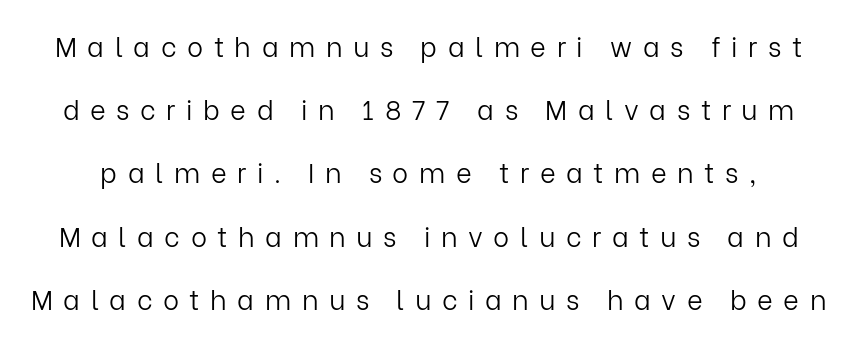
The image shows 27 px text type, upright; set loose line spacing (2.34x), unusually wide letter spacing (+0.39 em), not underlined.
